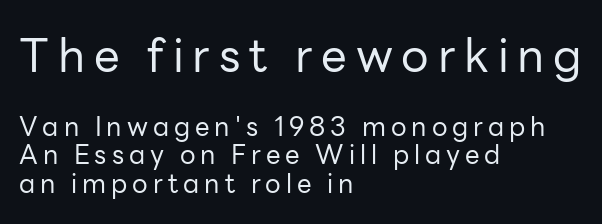
{"serif": "no", "italic": "no", "bold": "no", "weight": "regular", "width": "normal", "stroke_contrast": "low", "x_height": "medium", "monospaced": "no", "underline": "no", "align": "left", "line_spacing": "tight", "line_spacing_ratio": 1.09, "larger_block": "first", "size_ratio": 1.77, "glyph_px": 46}
